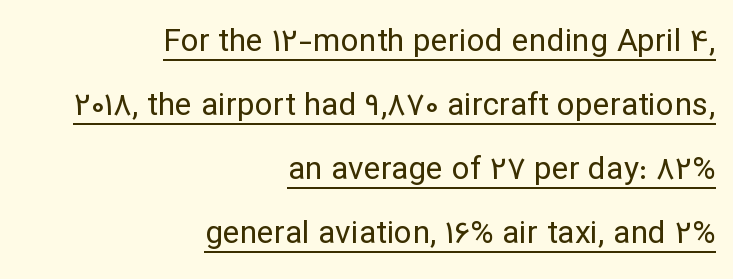
The image shows 32 px regular-weight sans-serif type, upright; set right-aligned, loose line spacing (2.0x), normal letter spacing, underlined; low stroke contrast and a medium x-height.
